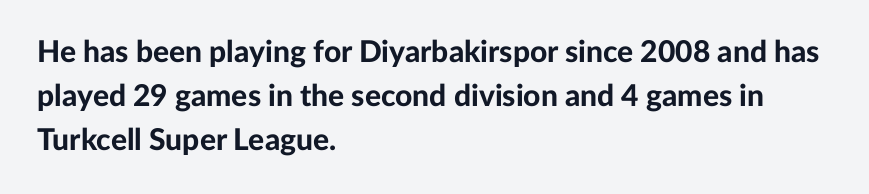
Only glyphs here, with clear space below each row. Compared with typical body copy, the letter spacing here is the same. In terms of weight, the rendering is a true, heavy bold. Does the type have serifs? No, each stem ends abruptly. The letters stand upright; this is a roman face.
